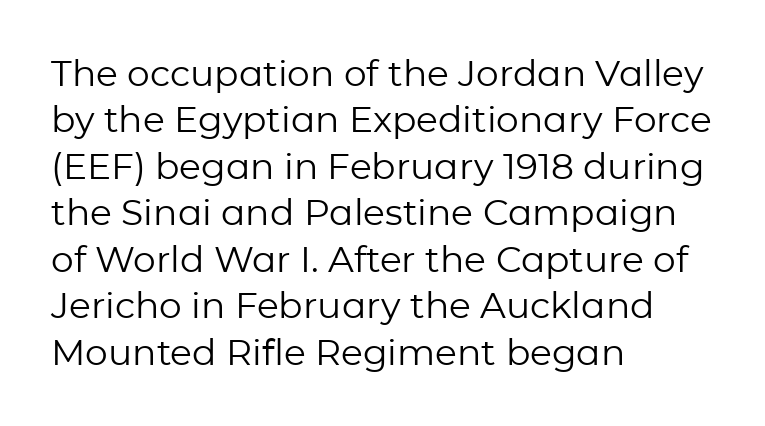
The letters advance in unequal steps, a hallmark of proportional type. A roman cut, with each character standing at attention. Nope, no serifs anywhere on these letters. Tracking here is standard; glyphs follow each other at the usual distance. The rendering uses a moderate line-height, typical for paragraphs. Stroke thickness stays within the range of a standard reading face or lighter.
